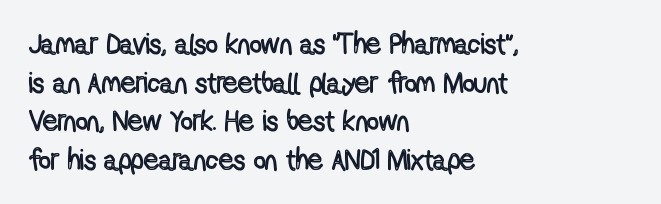
Q: Is the text italic (slanted)? A: No, it is upright.
Q: Is the text underlined? A: No.
Q: How is the paragraph aligned? A: Left-aligned.
Q: Is the spacing between letters normal or unusually wide? A: Normal.
Q: Is the spacing between lines tight, normal or loose? A: Normal.
Q: Width (condensed, normal, or wide)? A: Condensed.
Q: x-height? A: Medium.
Q: Monospaced? A: No.
